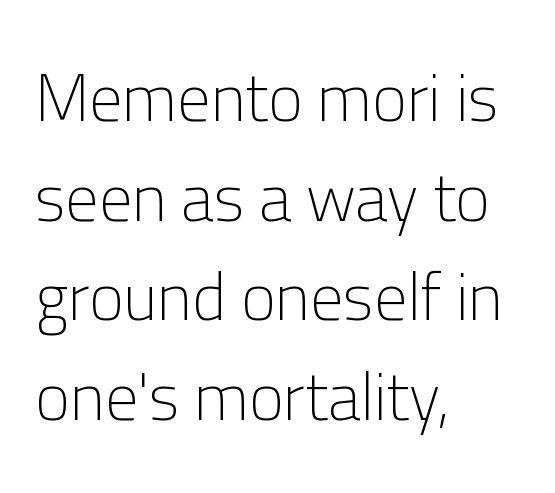
Q: Is the text bold? A: No.
Q: Is the text italic (slanted)? A: No, it is upright.
Q: Is the typeface a serif or a sans-serif typeface? A: Sans-serif.
Q: Is the text underlined? A: No.
Q: How is the paragraph aligned? A: Left-aligned.
Q: Is the spacing between letters normal or unusually wide? A: Normal.
Q: Is the spacing between lines tight, normal or loose? A: Normal.
Q: Width (condensed, normal, or wide)? A: Normal.
Q: Stroke contrast? A: Low.
Q: x-height? A: Medium.
Q: Monospaced? A: No.
